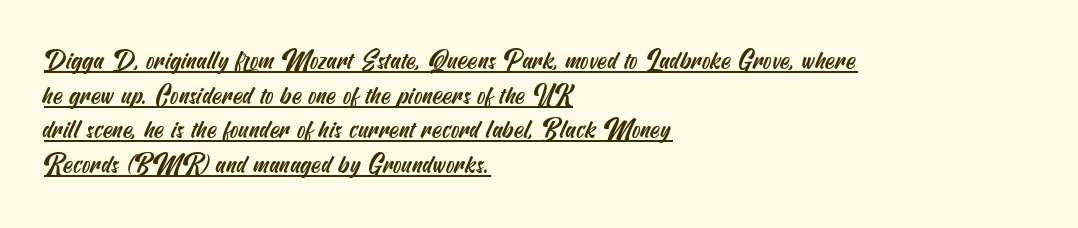
What's the leading like? Ordinary, nothing unusual. How are the letters spaced? Ordinarily, with no added tracking. Horizontally, the lines are justified to the leading edge only. This sample carries an underscore along the baseline area.
